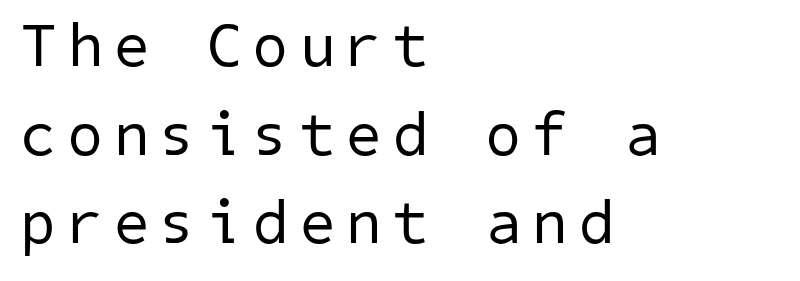
Substantial extra tracking has been applied to these lines. Weight: regular or lighter. The face used here is a sans, in the tradition of grotesques and geometrics. Leftover space on each line is placed entirely after the last word. Decoration check: the copy has no underline.
